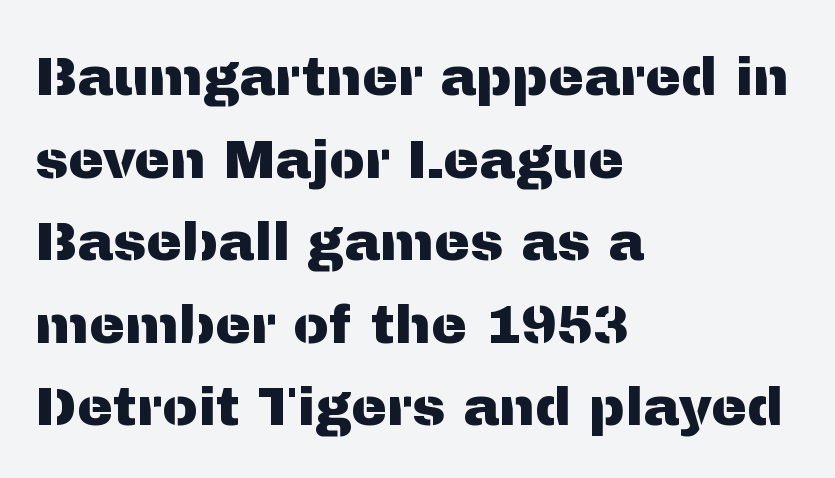
Q: Is the text italic (slanted)? A: No, it is upright.
Q: Is the typeface a serif or a sans-serif typeface? A: Sans-serif.
Q: Is the text underlined? A: No.
Q: How is the paragraph aligned? A: Left-aligned.
Q: Is the spacing between letters normal or unusually wide? A: Normal.
Q: Is the spacing between lines tight, normal or loose? A: Normal.
Q: Width (condensed, normal, or wide)? A: Normal.
Q: Stroke contrast? A: Medium.
Q: x-height? A: Medium.
Q: Monospaced? A: No.
